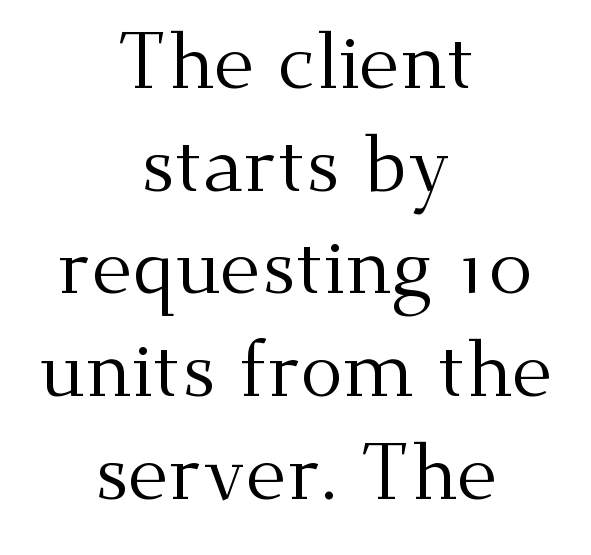
Q: Is the text bold? A: No.
Q: Is the text italic (slanted)? A: No, it is upright.
Q: Is the typeface a serif or a sans-serif typeface? A: Serif.
Q: Is the text underlined? A: No.
Q: How is the paragraph aligned? A: Centered.
Q: Is the spacing between letters normal or unusually wide? A: Normal.
Q: Is the spacing between lines tight, normal or loose? A: Normal.
Q: Width (condensed, normal, or wide)? A: Normal.
Q: Stroke contrast? A: Medium.
Q: x-height? A: Small.
Q: Monospaced? A: No.
